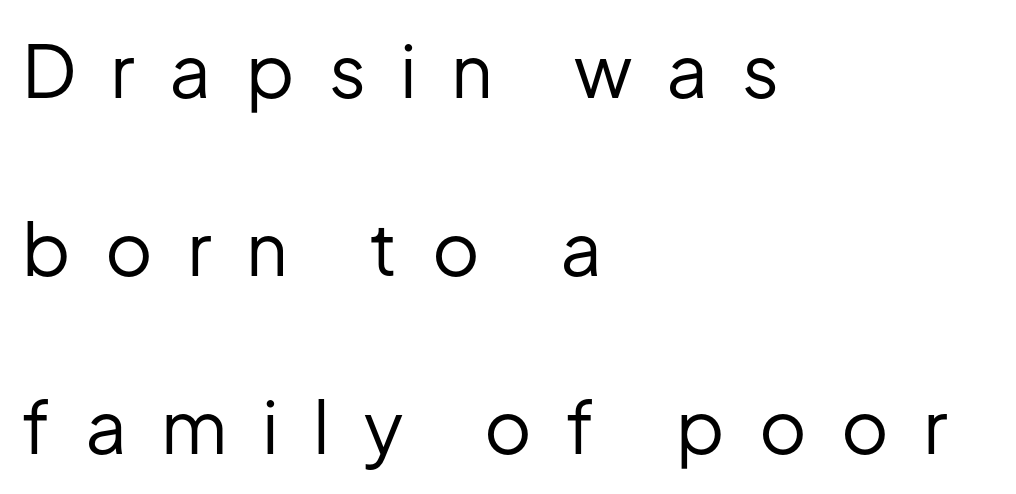
The image shows 73 px regular-weight sans-serif type, upright; set left-aligned, loose line spacing (2.44x), unusually wide letter spacing (+0.47 em), not underlined; low stroke contrast and a medium x-height.
